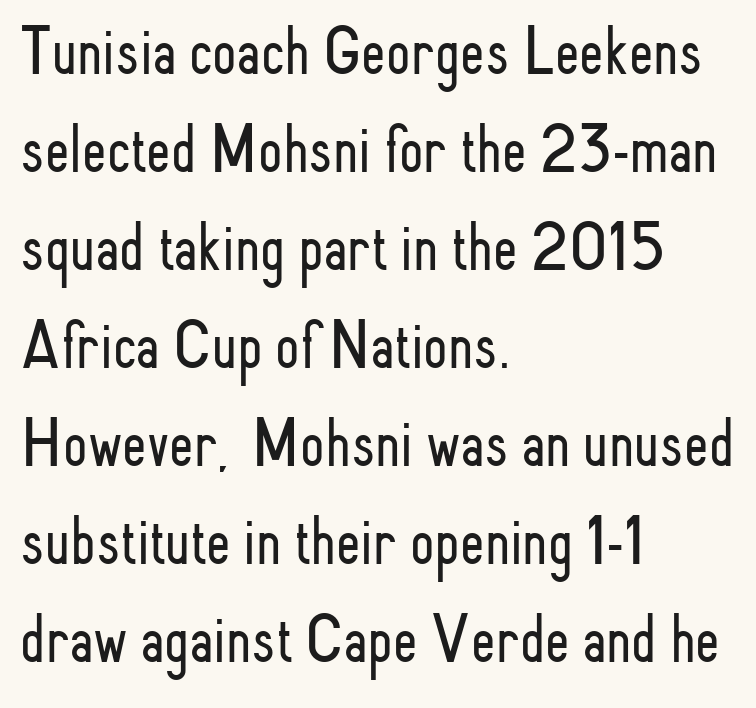
Words float on clear page, feet unadorned. Type style note: lacks serifs. Each line starts at the same left margin while the right side varies. Honestly, the letter spacing is just normal — you wouldn't notice it. Is the type heavy? It reads as light-to-regular instead.
